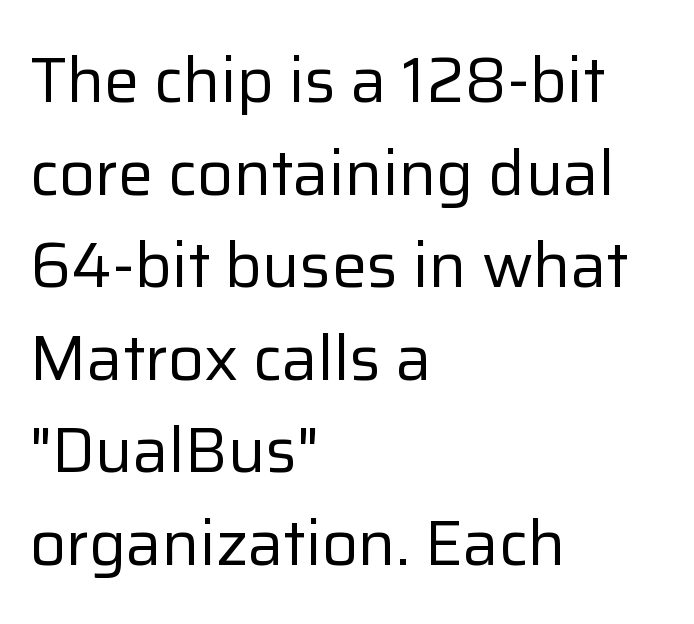
{"serif": "no", "italic": "no", "bold": "no", "weight": "regular", "width": "normal", "stroke_contrast": "low", "x_height": "medium", "monospaced": "no", "underline": "no", "align": "left", "line_spacing": "normal", "line_spacing_ratio": 1.47, "letter_spacing": "normal", "letter_spacing_em": 0.0, "glyph_px": 63}
